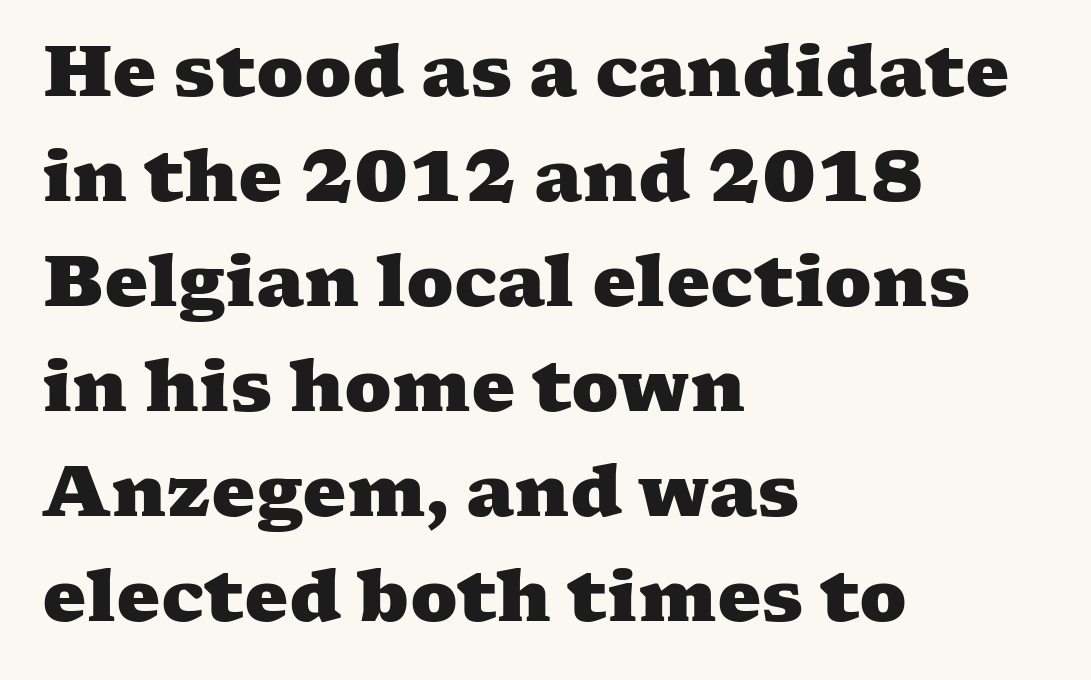
Q: Is the text bold? A: Yes.
Q: Is the typeface a serif or a sans-serif typeface? A: Serif.
Q: Is the text underlined? A: No.
Q: How is the paragraph aligned? A: Left-aligned.
Q: Is the spacing between letters normal or unusually wide? A: Normal.
Q: Is the spacing between lines tight, normal or loose? A: Normal.
Q: Width (condensed, normal, or wide)? A: Wide.
Q: Stroke contrast? A: Medium.
Q: x-height? A: Medium.
Q: Monospaced? A: No.
